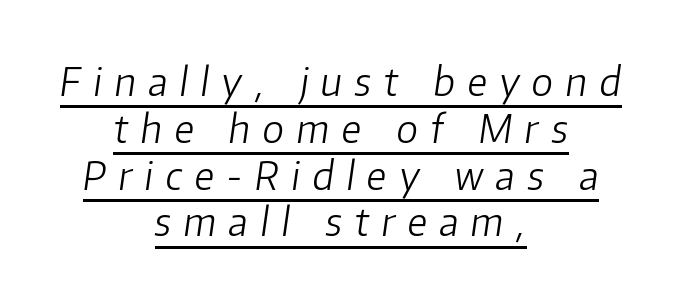
Q: Is the text bold? A: No.
Q: Is the text italic (slanted)? A: Yes, it leans right by about 8 degrees.
Q: Is the text underlined? A: Yes.
Q: How is the paragraph aligned? A: Centered.
Q: Is the spacing between letters normal or unusually wide? A: Unusually wide.
Q: Width (condensed, normal, or wide)? A: Normal.
Q: Stroke contrast? A: Low.
Q: x-height? A: Medium.
Q: Monospaced? A: No.
